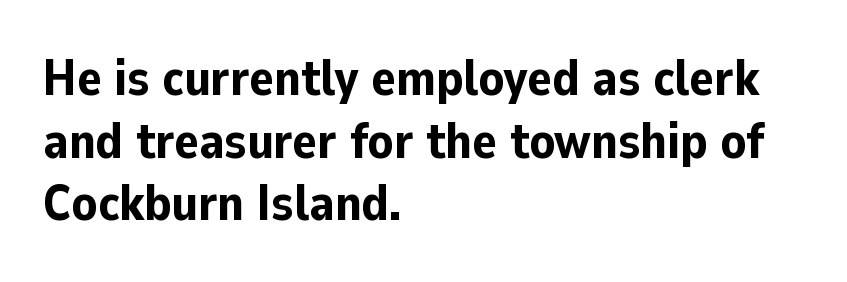
{"serif": "no", "italic": "no", "bold": "yes", "weight": "bold", "width": "normal", "stroke_contrast": "low", "x_height": "medium", "monospaced": "no", "underline": "no", "align": "left", "line_spacing_ratio": 1.23, "letter_spacing": "normal", "letter_spacing_em": 0.0, "glyph_px": 51}
